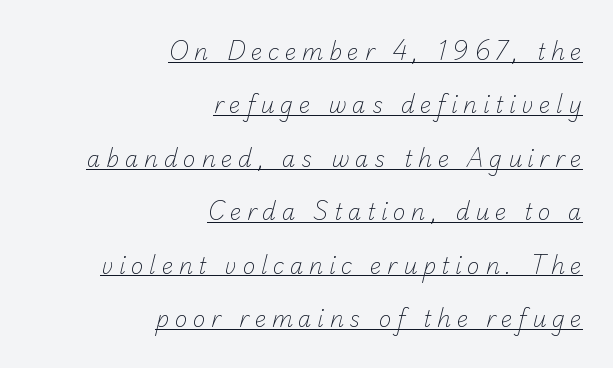
This reads as an unemphasized weight, regular at the heaviest. Line ends are locked; line starts wander. The leading is generous, giving the passage an open texture. A baseline rule has been typeset under these characters. Someone cranked the tracking dial way up on this one.
